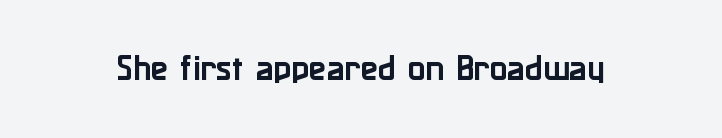
Q: Is the text italic (slanted)? A: No, it is upright.
Q: Is the typeface a serif or a sans-serif typeface? A: Sans-serif.
Q: Is the text underlined? A: No.
Q: Is the spacing between letters normal or unusually wide? A: Normal.
Q: Width (condensed, normal, or wide)? A: Normal.
Q: Stroke contrast? A: Low.
Q: x-height? A: Medium.
Q: Monospaced? A: No.
